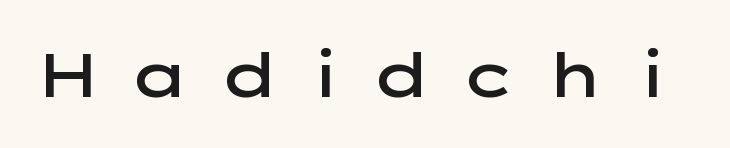
Q: Is the text bold? A: Semi-bold.
Q: Is the text italic (slanted)? A: No, it is upright.
Q: Is the typeface a serif or a sans-serif typeface? A: Sans-serif.
Q: Is the text underlined? A: No.
Q: Is the spacing between letters normal or unusually wide? A: Unusually wide.
Q: Width (condensed, normal, or wide)? A: Wide.
Q: Stroke contrast? A: Low.
Q: x-height? A: Medium.
Q: Monospaced? A: No.
